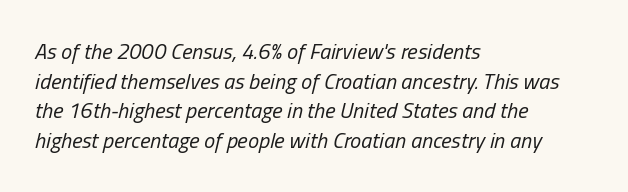
Quick note: underline off. The space between consecutive lines is moderate. The ragged edge is on the right, which tells us the setting is flush left. Nobody touched the tracking dial on this one.
